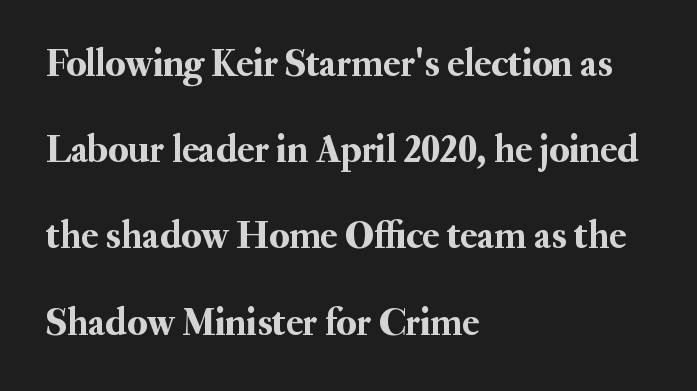
Quick note: not italic, upright. You could not count columns in this text — the font is proportionally spaced. Unlike a clean sans, this face finishes its strokes with serifs. Beneath every word, the page is bare. The passage shown has conventional tracking throughout.
